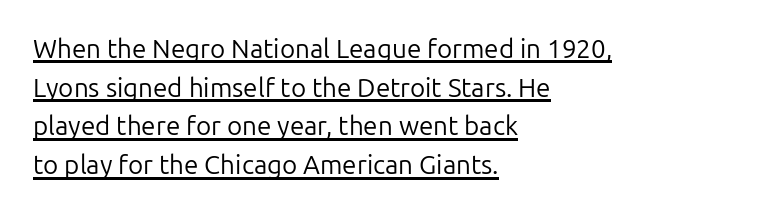
{"italic": "no", "bold": "no", "underline": "yes", "align": "left", "line_spacing": "normal", "line_spacing_ratio": 1.49, "letter_spacing": "normal", "letter_spacing_em": 0.0, "glyph_px": 26}
